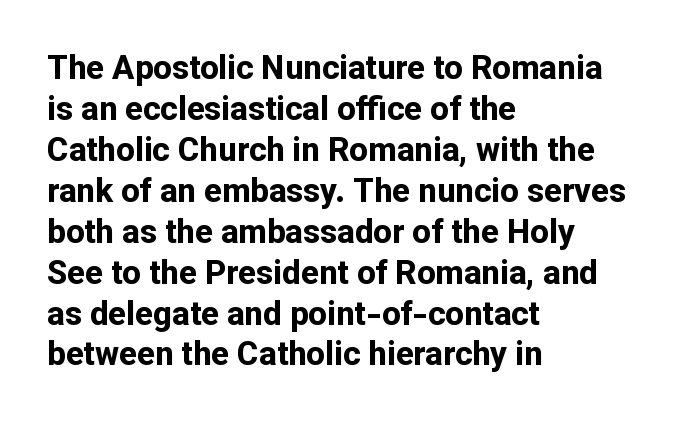
Q: Is the text bold? A: Yes.
Q: Is the text italic (slanted)? A: No, it is upright.
Q: Is the typeface a serif or a sans-serif typeface? A: Sans-serif.
Q: Is the text underlined? A: No.
Q: How is the paragraph aligned? A: Left-aligned.
Q: Is the spacing between letters normal or unusually wide? A: Normal.
Q: Width (condensed, normal, or wide)? A: Normal.
Q: Stroke contrast? A: Low.
Q: x-height? A: Medium.
Q: Monospaced? A: No.
